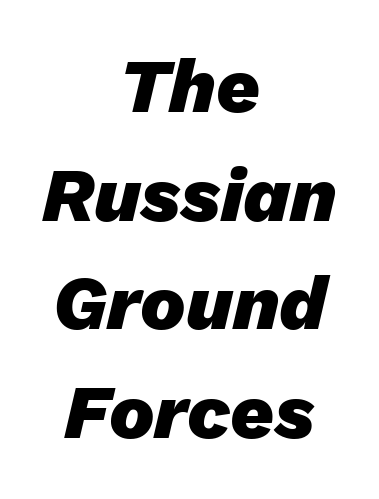
Q: Is the text bold? A: Yes.
Q: Is the text italic (slanted)? A: Yes, it leans right by about 13 degrees.
Q: Is the text underlined? A: No.
Q: How is the paragraph aligned? A: Centered.
Q: Is the spacing between letters normal or unusually wide? A: Normal.
Q: Is the spacing between lines tight, normal or loose? A: Normal.
Q: Width (condensed, normal, or wide)? A: Normal.
Q: Stroke contrast? A: Low.
Q: x-height? A: Medium.
Q: Monospaced? A: No.
